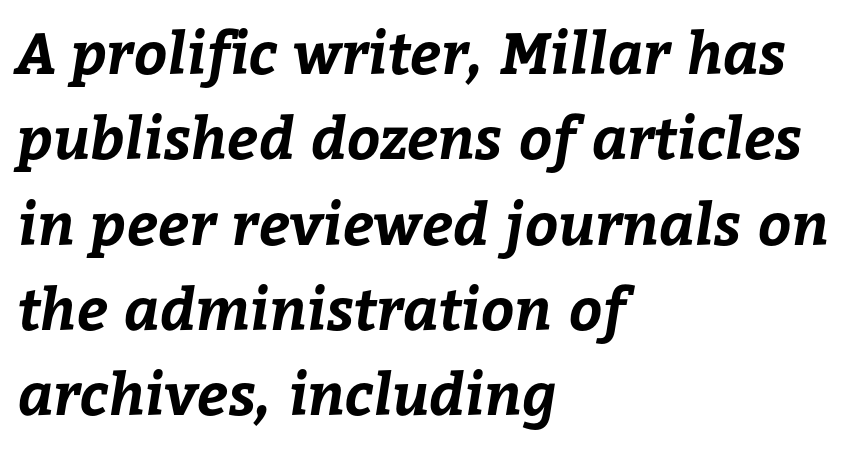
The image shows 58 px bold type; set left-aligned, normal line spacing (1.47x), normal letter spacing, not underlined; low stroke contrast and a medium x-height.
